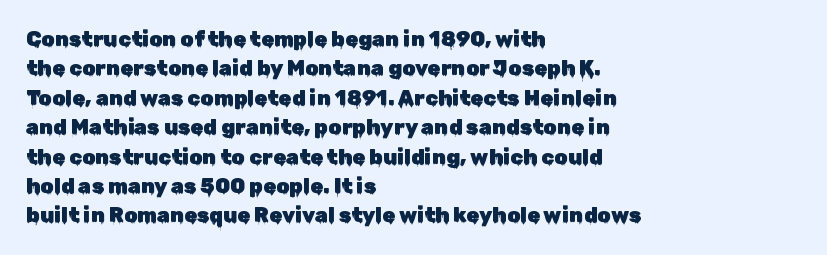
The image shows 21 px text type, upright; set left-aligned, normal line spacing (1.4x), normal letter spacing, not underlined.
